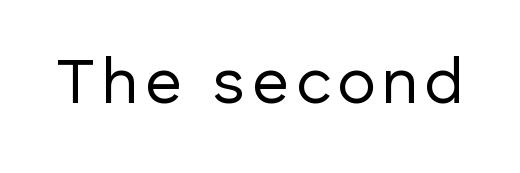
Q: Is the text bold? A: No.
Q: Is the text italic (slanted)? A: No, it is upright.
Q: Is the typeface a serif or a sans-serif typeface? A: Sans-serif.
Q: Is the text underlined? A: No.
Q: Width (condensed, normal, or wide)? A: Normal.
Q: Stroke contrast? A: Low.
Q: x-height? A: Medium.
Q: Monospaced? A: No.
